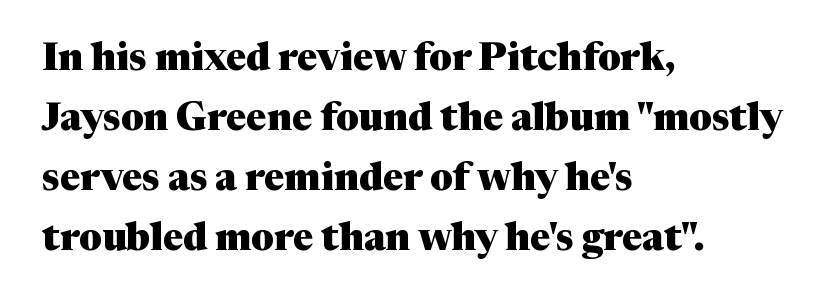
Q: Is the text bold? A: Yes.
Q: Is the text italic (slanted)? A: No, it is upright.
Q: Is the typeface a serif or a sans-serif typeface? A: Serif.
Q: Is the text underlined? A: No.
Q: How is the paragraph aligned? A: Left-aligned.
Q: Is the spacing between letters normal or unusually wide? A: Normal.
Q: Is the spacing between lines tight, normal or loose? A: Normal.
Q: Width (condensed, normal, or wide)? A: Normal.
Q: Stroke contrast? A: Medium.
Q: x-height? A: Medium.
Q: Monospaced? A: No.
